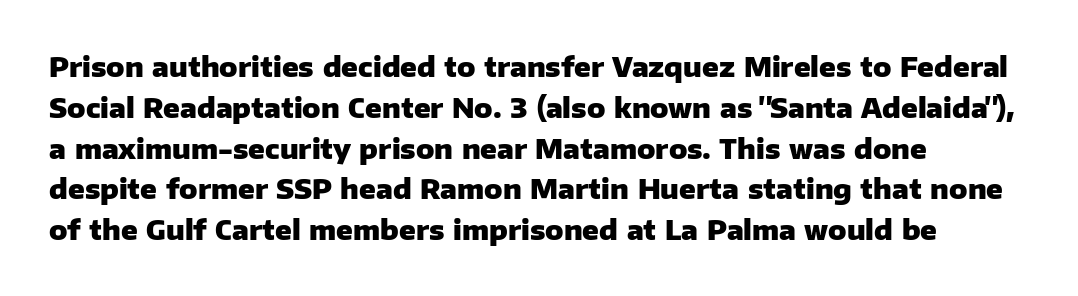
This is the regular roman posture of the typeface. Regarding leading, the lines here are spaced in the standard way. Heft: maximum for text — a bold. The specimen omits any rule beneath the text block's lines.
